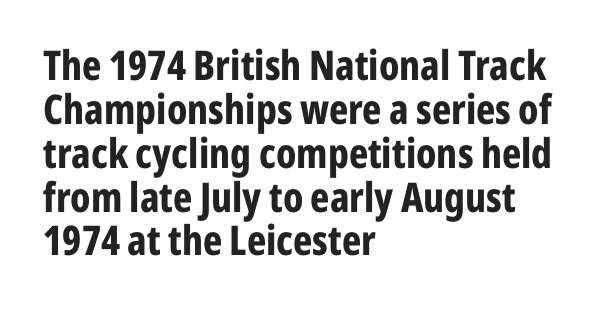
The image shows 41 px bold, condensed sans-serif type, upright; set left-aligned, tight line spacing (1.07x), normal letter spacing, not underlined; low stroke contrast and a medium x-height.
